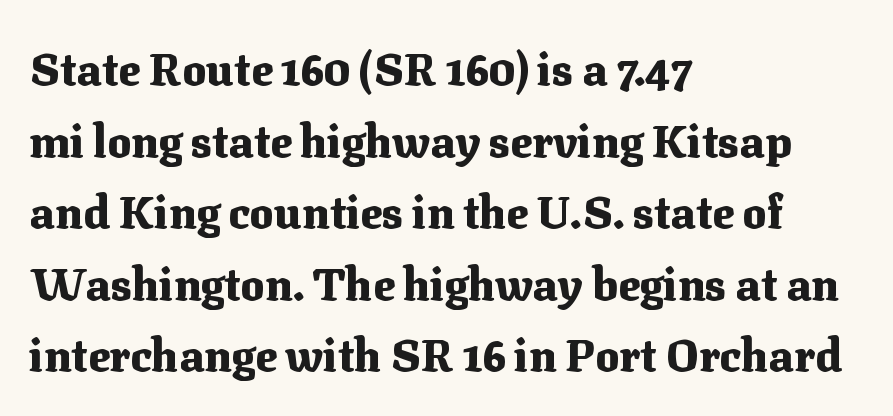
The characters display serif detailing at their extremities. The block of text has a typical density, with ordinary space between rows. Heavy, bold letterforms. Do the characters align in a grid? No, the font is proportional. Is the block centered? No — it sits flush against the left margin. When letters stand straight like this, we call the style roman or upright.
